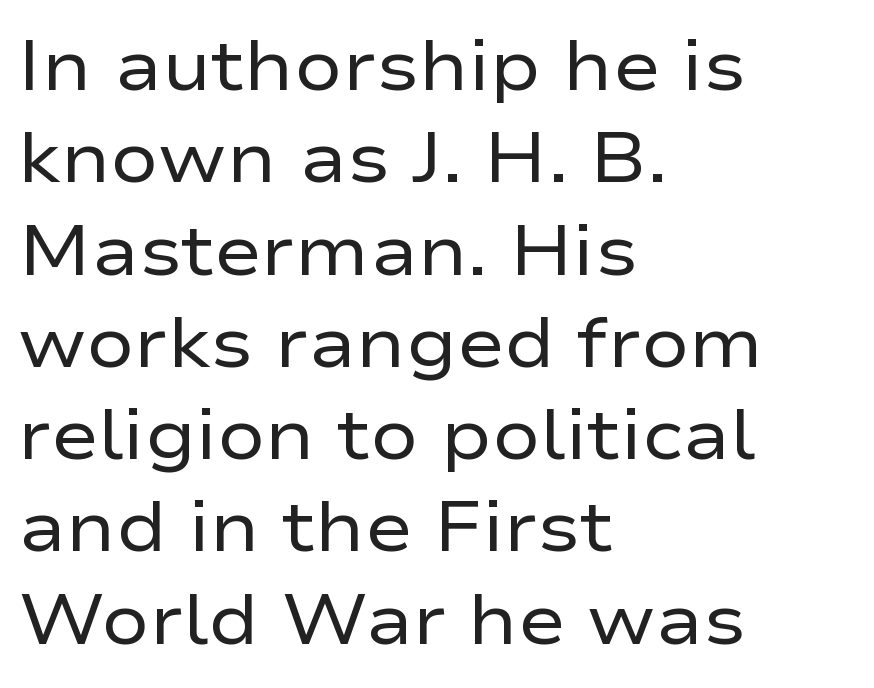
Lines of text with bare space underneath. The rendering shows plain stroke endings on the letterforms — a sans-serif design. A normal amount of white space separates one row of letters from the next. Each letter keeps its own natural width here, so spacing adapts to shape. The face used here is rendered with its standard letterfit. Style check: upright.
